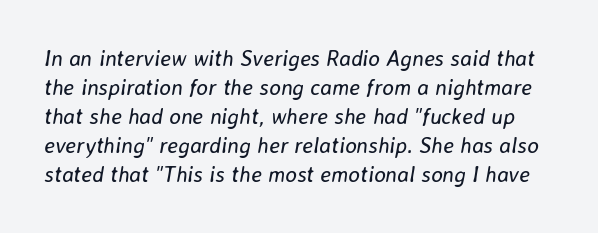
The image shows 22 px text type, italic (leaning right); set normal line spacing (1.32x), normal letter spacing, not underlined.
